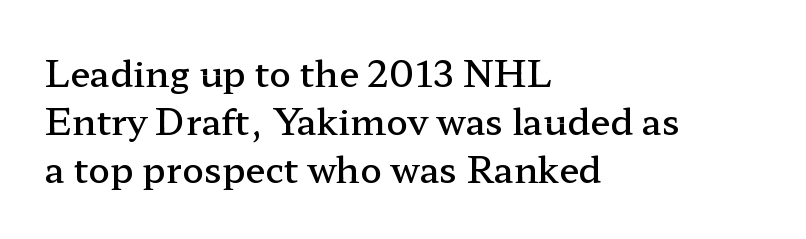
Q: Is the text bold? A: Semi-bold.
Q: Is the text italic (slanted)? A: No, it is upright.
Q: Is the typeface a serif or a sans-serif typeface? A: Serif.
Q: Is the text underlined? A: No.
Q: How is the paragraph aligned? A: Left-aligned.
Q: Is the spacing between letters normal or unusually wide? A: Normal.
Q: Is the spacing between lines tight, normal or loose? A: Normal.
Q: Width (condensed, normal, or wide)? A: Wide.
Q: Stroke contrast? A: Low.
Q: x-height? A: Medium.
Q: Monospaced? A: No.
